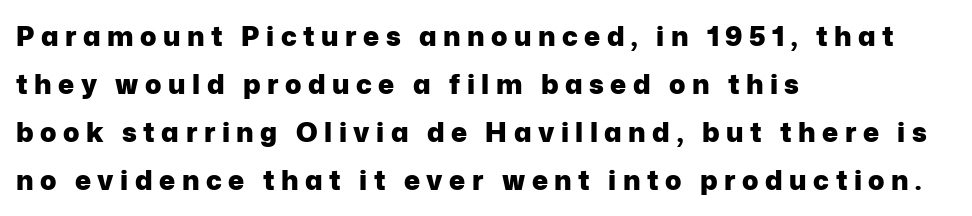
Q: Is the text bold? A: Yes.
Q: Is the text italic (slanted)? A: No, it is upright.
Q: Is the text underlined? A: No.
Q: How is the paragraph aligned? A: Left-aligned.
Q: Is the spacing between letters normal or unusually wide? A: Unusually wide.
